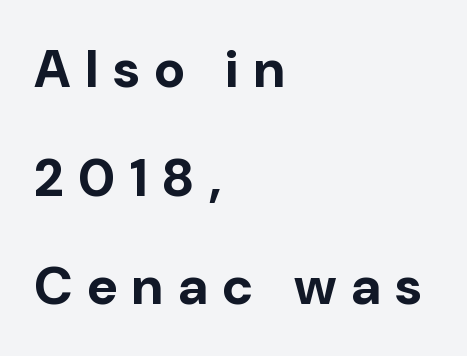
The image shows 53 px bold sans-serif type, upright; set left-aligned, loose line spacing (2.05x), unusually wide letter spacing (+0.28 em), not underlined; low stroke contrast and a medium x-height.
